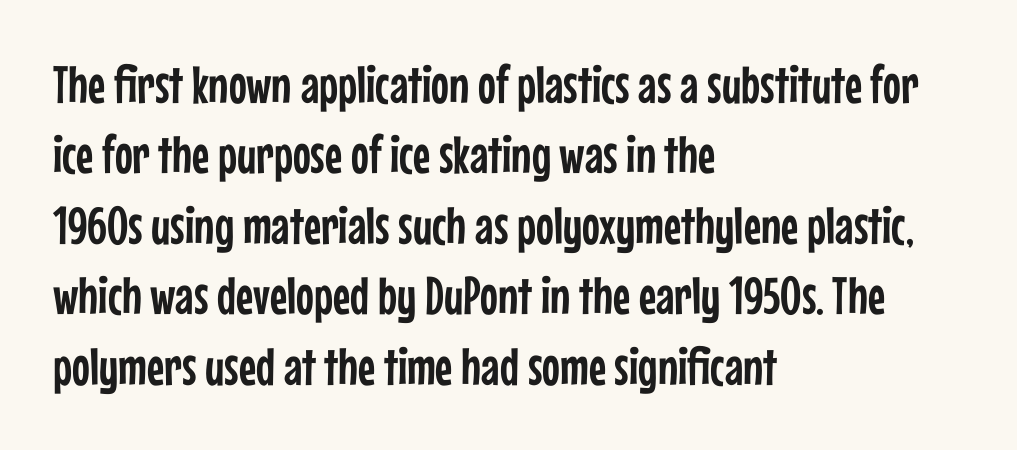
{"serif": "no", "italic": "no", "width": "condensed", "stroke_contrast": "low", "x_height": "medium", "monospaced": "no", "underline": "no", "align": "left", "line_spacing": "normal", "line_spacing_ratio": 1.33, "letter_spacing": "normal", "letter_spacing_em": 0.0, "glyph_px": 53}
